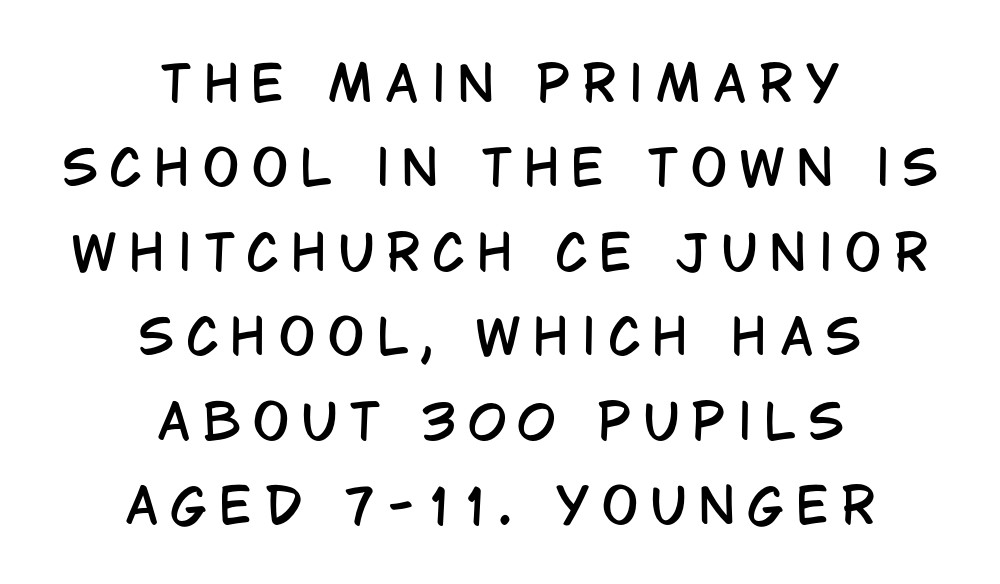
Glance below the letters and you will spot only blank space. You could only call the tracking loose — the letters float apart. Short and long lines alike share a common midpoint. Characters remain perfectly vertical along every line.
